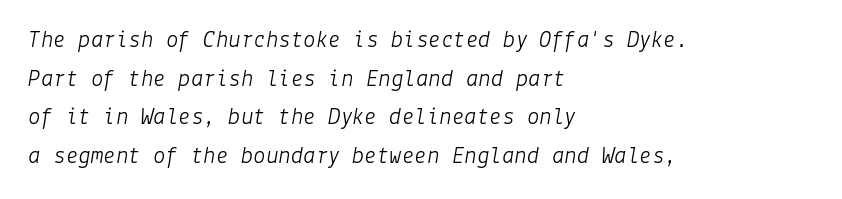
Q: Is the text bold? A: No.
Q: Is the text italic (slanted)? A: Yes, it leans right by about 9 degrees.
Q: Is the text underlined? A: No.
Q: How is the paragraph aligned? A: Left-aligned.
Q: Is the spacing between letters normal or unusually wide? A: Normal.
Q: Is the spacing between lines tight, normal or loose? A: Normal.
